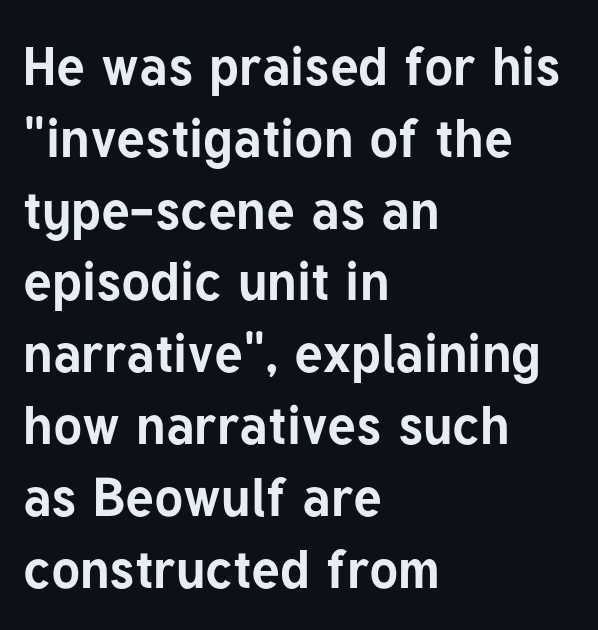
{"serif": "no", "italic": "no", "bold": "yes", "weight": "bold", "width": "normal", "stroke_contrast": "low", "x_height": "medium", "monospaced": "no", "underline": "no", "align": "left", "line_spacing": "normal", "line_spacing_ratio": 1.33, "letter_spacing": "normal", "letter_spacing_em": 0.0, "glyph_px": 54}
